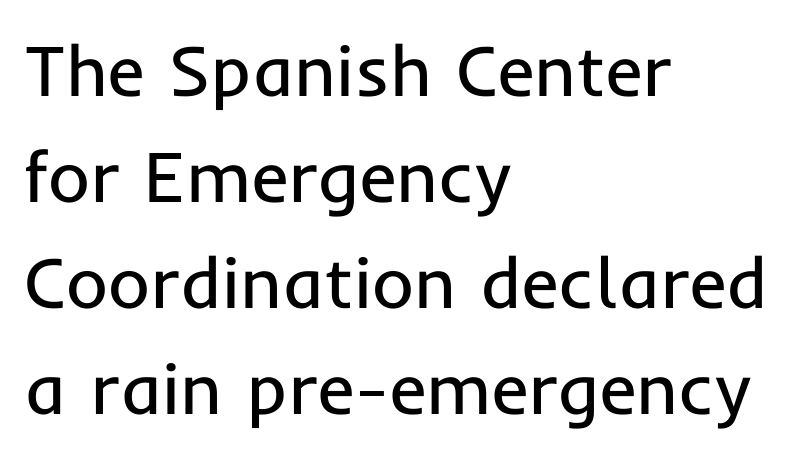
Type without underlining. Character widths vary here, with narrow letters taking less room than wide ones. Reading down the column, the eye jumps a familiar distance to each next line. Nope, no serifs anywhere on these letters. Default kerning and tracking; the words read as compact shapes. It's the straight-up-and-down kind of type.
